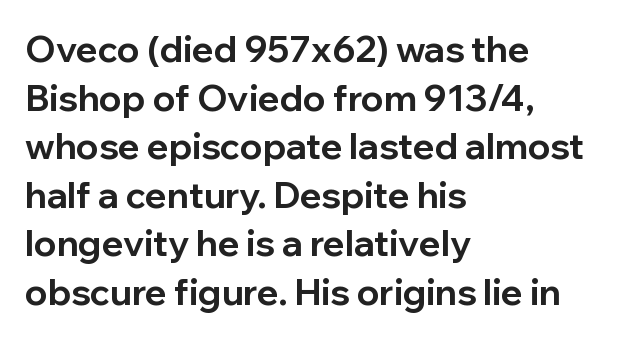
{"serif": "no", "italic": "no", "bold": "yes", "weight": "bold", "width": "normal", "stroke_contrast": "low", "x_height": "medium", "monospaced": "no", "underline": "no", "align": "left", "line_spacing": "normal", "line_spacing_ratio": 1.35, "letter_spacing": "normal", "letter_spacing_em": 0.0, "glyph_px": 36}
